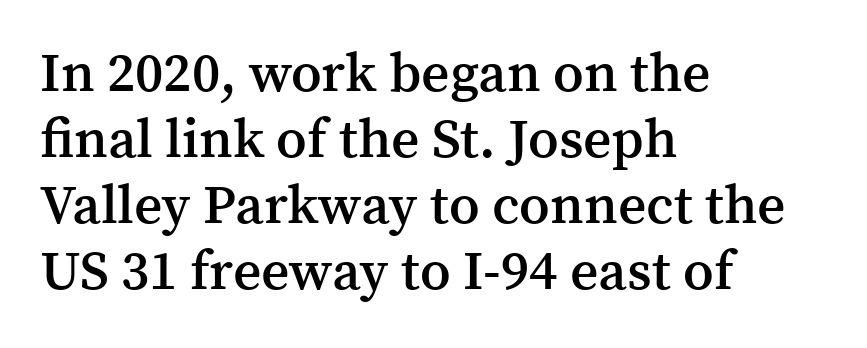
Q: Is the text bold? A: Semi-bold.
Q: Is the text italic (slanted)? A: No, it is upright.
Q: Is the typeface a serif or a sans-serif typeface? A: Serif.
Q: Is the text underlined? A: No.
Q: How is the paragraph aligned? A: Left-aligned.
Q: Is the spacing between letters normal or unusually wide? A: Normal.
Q: Width (condensed, normal, or wide)? A: Normal.
Q: Stroke contrast? A: Medium.
Q: x-height? A: Medium.
Q: Monospaced? A: No.
